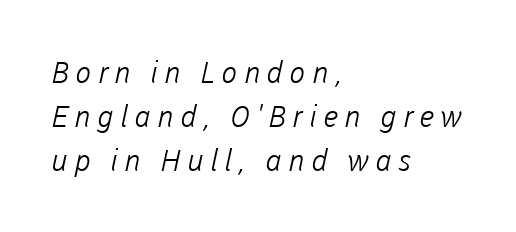
The image shows 30 px light sans-serif type; set left-aligned, normal line spacing (1.47x), unusually wide letter spacing (+0.21 em), not underlined; low stroke contrast and a medium x-height.
